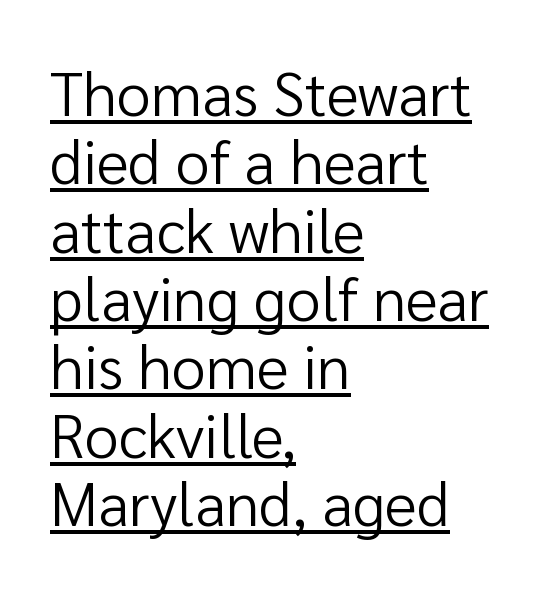
The image shows 61 px regular-weight sans-serif type, upright; set left-aligned, tight line spacing (1.12x), normal letter spacing, underlined; low stroke contrast and a medium x-height.
